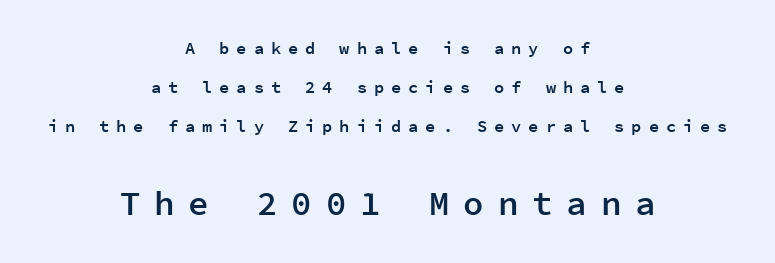
Q: Is the text bold? A: Semi-bold.
Q: Is the text italic (slanted)? A: No, it is upright.
Q: Is the typeface a serif or a sans-serif typeface? A: Sans-serif.
Q: Is the text underlined? A: No.
Q: How is the paragraph aligned? A: Centered.
Q: Is the spacing between letters normal or unusually wide? A: Unusually wide.
Q: Is the spacing between lines tight, normal or loose? A: Loose.
Q: Which block of text is set in a larger size, the first (top) or the second (bottom)? A: The second (bottom) one.
Q: Width (condensed, normal, or wide)? A: Normal.
Q: Stroke contrast? A: Low.
Q: x-height? A: Medium.
Q: Monospaced? A: Yes.
